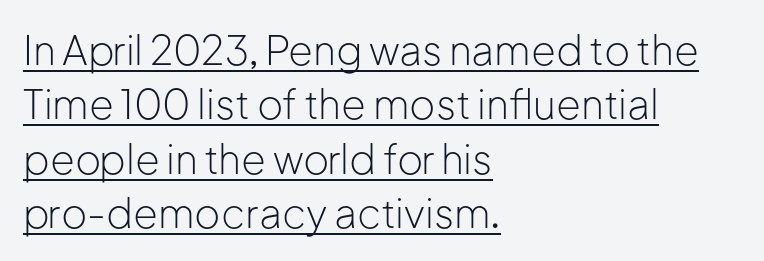
{"serif": "no", "italic": "no", "bold": "no", "weight": "light", "width": "normal", "stroke_contrast": "low", "x_height": "medium", "monospaced": "no", "underline": "yes", "align": "left", "line_spacing": "normal", "line_spacing_ratio": 1.36, "letter_spacing": "normal", "letter_spacing_em": 0.0, "glyph_px": 40}
